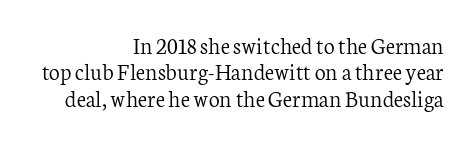
The image shows 24 px text type, upright; set right-aligned, tight line spacing (1.1x), normal letter spacing, not underlined.
